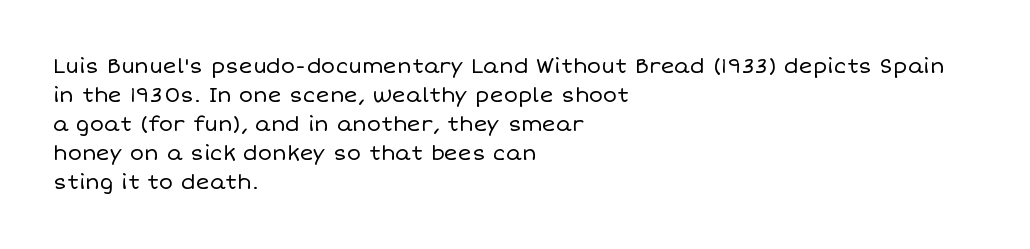
Q: Is the text bold? A: No.
Q: Is the text italic (slanted)? A: No, it is upright.
Q: Is the text underlined? A: No.
Q: How is the paragraph aligned? A: Left-aligned.
Q: Is the spacing between letters normal or unusually wide? A: Normal.
Q: Is the spacing between lines tight, normal or loose? A: Normal.
